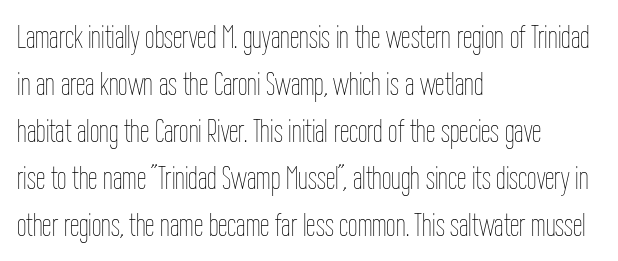
Q: Is the text bold? A: No.
Q: Is the text italic (slanted)? A: No, it is upright.
Q: Is the text underlined? A: No.
Q: How is the paragraph aligned? A: Left-aligned.
Q: Is the spacing between letters normal or unusually wide? A: Normal.
Q: Is the spacing between lines tight, normal or loose? A: Normal.
Q: Width (condensed, normal, or wide)? A: Condensed.
Q: Stroke contrast? A: Low.
Q: x-height? A: Medium.
Q: Monospaced? A: No.
